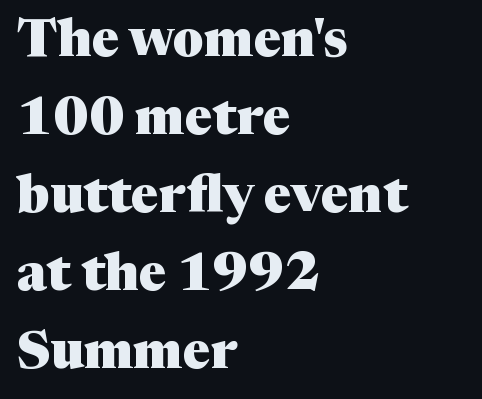
Q: Is the text bold? A: Yes.
Q: Is the text italic (slanted)? A: No, it is upright.
Q: Is the typeface a serif or a sans-serif typeface? A: Serif.
Q: Is the text underlined? A: No.
Q: How is the paragraph aligned? A: Left-aligned.
Q: Is the spacing between letters normal or unusually wide? A: Normal.
Q: Is the spacing between lines tight, normal or loose? A: Normal.
Q: Width (condensed, normal, or wide)? A: Normal.
Q: Stroke contrast? A: Medium.
Q: x-height? A: Medium.
Q: Monospaced? A: No.
